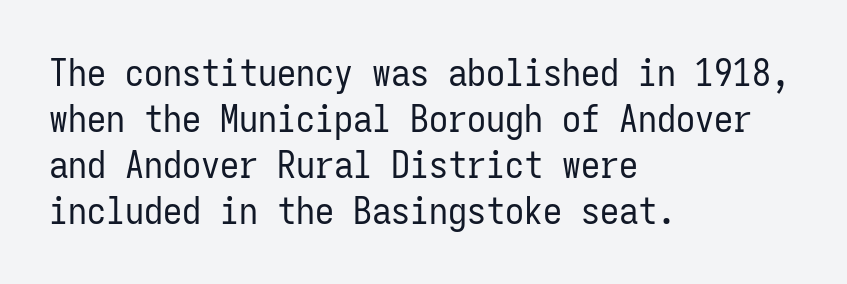
Q: Is the text bold? A: No.
Q: Is the text italic (slanted)? A: No, it is upright.
Q: Is the typeface a serif or a sans-serif typeface? A: Sans-serif.
Q: Is the text underlined? A: No.
Q: How is the paragraph aligned? A: Left-aligned.
Q: Is the spacing between letters normal or unusually wide? A: Normal.
Q: Width (condensed, normal, or wide)? A: Condensed.
Q: Stroke contrast? A: Low.
Q: x-height? A: Medium.
Q: Monospaced? A: Yes.
